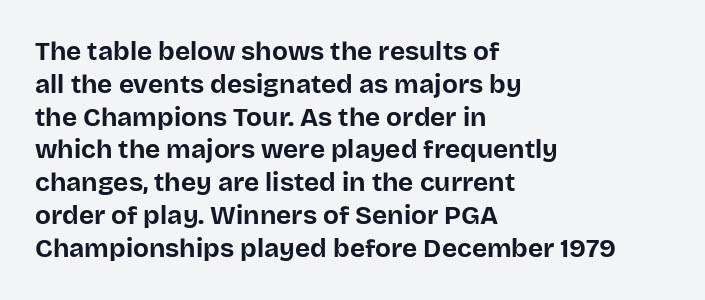
Reading down the column, the eye jumps a familiar distance to each next line. The passage shown is not underscored anywhere. Its strokes are broad and dark, the hallmark of bold type. Quick note: not italic, upright. Observe the ordinary spacing: letters are neighbours, not strangers. Line beginnings align vertically; line endings do not.
